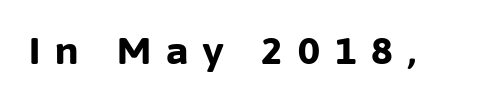
The letters advance in unequal steps, a hallmark of proportional type. Just letters on the line, the space beneath them empty. Chunky letters — that's bold for sure. What stands out about the letter spacing? Its width — letters are far apart. Quick note: not italic, upright. The text was rendered using a sans face with plain stroke endings.
